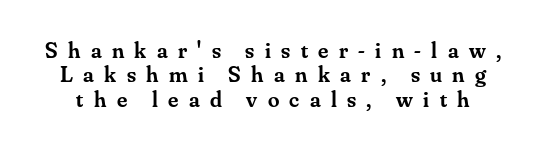
Q: Is the text bold? A: Semi-bold.
Q: Is the text italic (slanted)? A: No, it is upright.
Q: Is the text underlined? A: No.
Q: Is the spacing between letters normal or unusually wide? A: Unusually wide.
Q: Is the spacing between lines tight, normal or loose? A: Tight.
